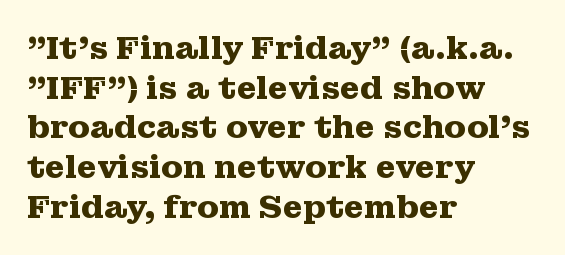
The image shows 32 px heavy, wide serif type, upright; set left-aligned, line spacing 1.24x, normal letter spacing, not underlined; medium stroke contrast and a medium x-height.
